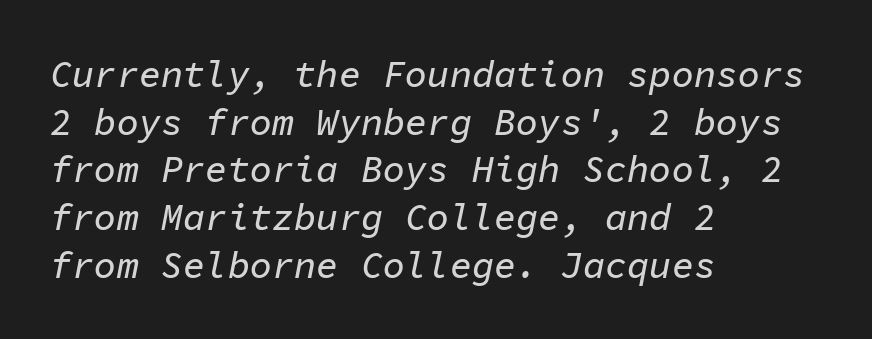
The image shows 37 px text type, italic (leaning right), monospaced; set left-aligned, normal line spacing (1.29x), normal letter spacing, not underlined; low stroke contrast and a medium x-height.
